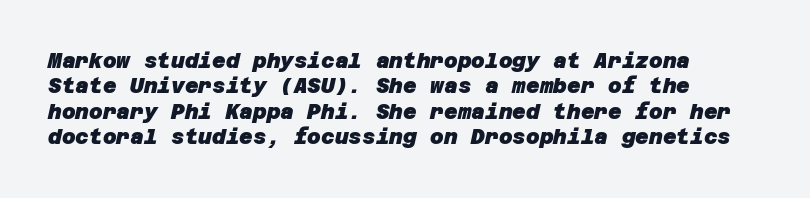
Q: Is the text bold? A: Yes.
Q: Is the text underlined? A: No.
Q: How is the paragraph aligned? A: Left-aligned.
Q: Is the spacing between letters normal or unusually wide? A: Normal.
